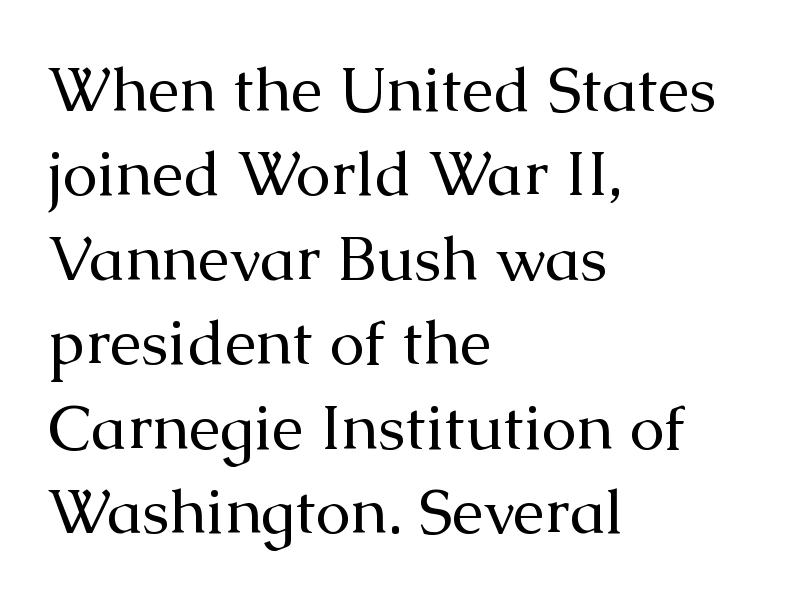
Q: Is the text bold? A: No.
Q: Is the text italic (slanted)? A: No, it is upright.
Q: Is the typeface a serif or a sans-serif typeface? A: Serif.
Q: Is the text underlined? A: No.
Q: How is the paragraph aligned? A: Left-aligned.
Q: Is the spacing between letters normal or unusually wide? A: Normal.
Q: Is the spacing between lines tight, normal or loose? A: Normal.
Q: Width (condensed, normal, or wide)? A: Normal.
Q: Stroke contrast? A: Medium.
Q: x-height? A: Medium.
Q: Monospaced? A: No.
